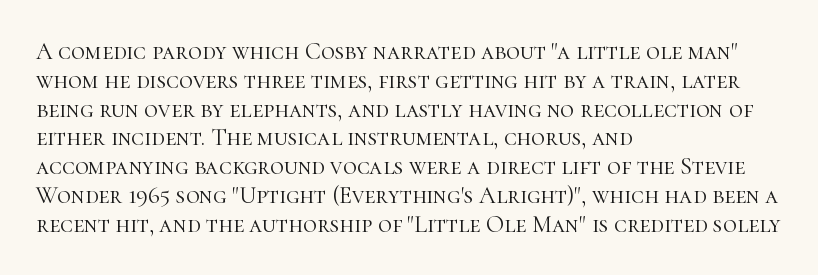
The image shows 24 px text type, upright; set left-aligned, line spacing 1.2x, normal letter spacing, not underlined.
